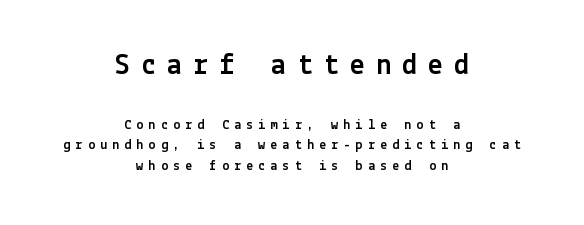
The image shows 30 px sans-serif type, upright; set centered, normal line spacing (1.44x), unusually wide letter spacing (+0.37 em), not underlined; the first (top) block is 2.14x larger; a medium x-height.
